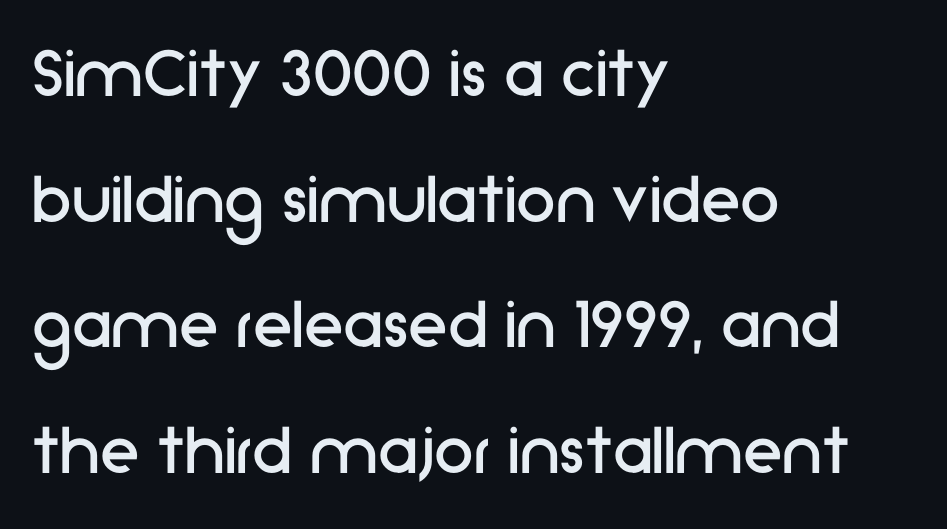
The image shows 80 px regular-weight sans-serif type, upright; set left-aligned, normal line spacing (1.57x), normal letter spacing, not underlined; low stroke contrast and a medium x-height.
